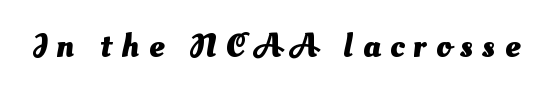
Q: Is the text bold? A: Yes.
Q: Is the typeface a serif or a sans-serif typeface? A: Sans-serif.
Q: Is the text underlined? A: No.
Q: Is the spacing between letters normal or unusually wide? A: Unusually wide.
Q: Width (condensed, normal, or wide)? A: Normal.
Q: Stroke contrast? A: Medium.
Q: x-height? A: Small.
Q: Monospaced? A: No.
